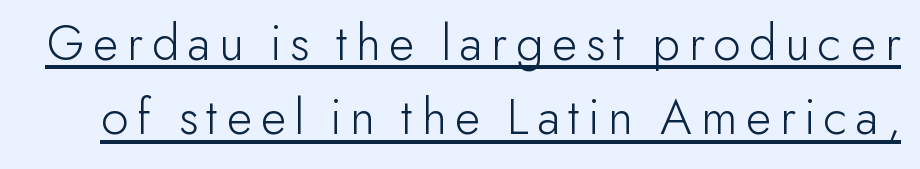
The image shows 53 px light sans-serif type, upright; set normal line spacing (1.4x), underlined; low stroke contrast and a small x-height.
